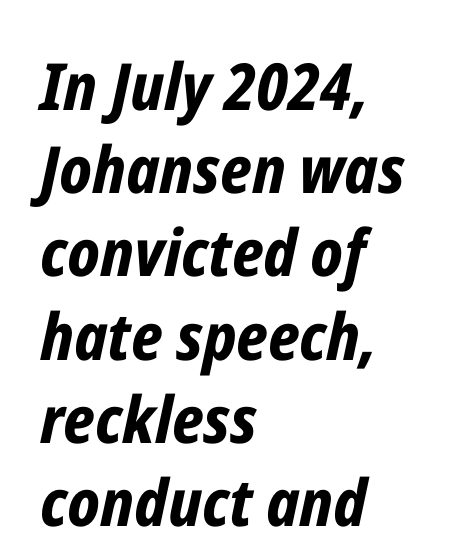
Each letter keeps its own natural width here, so spacing adapts to shape. The glyphs have the mass of a bold cut. It's the slanting kind of type. The paragraph shown leans on its left margin. This block has exactly the height ordinary leading produces.
